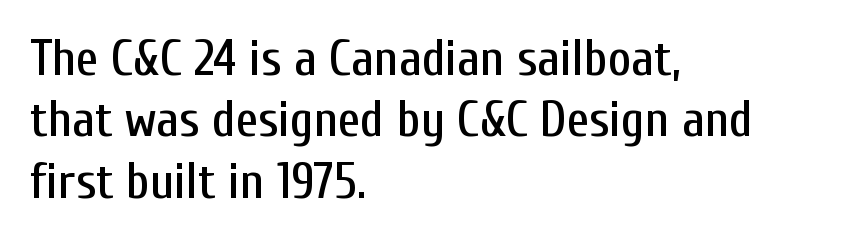
Q: Is the text italic (slanted)? A: No, it is upright.
Q: Is the typeface a serif or a sans-serif typeface? A: Sans-serif.
Q: Is the text underlined? A: No.
Q: How is the paragraph aligned? A: Left-aligned.
Q: Is the spacing between letters normal or unusually wide? A: Normal.
Q: Width (condensed, normal, or wide)? A: Condensed.
Q: Stroke contrast? A: Low.
Q: x-height? A: Medium.
Q: Monospaced? A: No.
